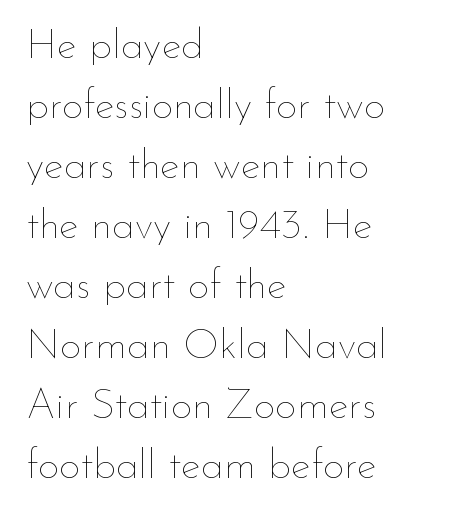
{"italic": "no", "bold": "no", "weight": "thin", "width": "normal", "stroke_contrast": "low", "x_height": "small", "monospaced": "no", "underline": "no", "align": "left", "line_spacing": "normal", "line_spacing_ratio": 1.43, "letter_spacing": "normal", "letter_spacing_em": 0.0, "glyph_px": 42}
